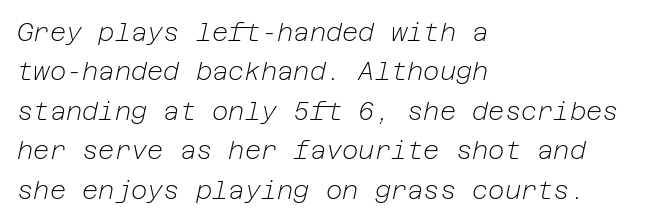
The image shows 25 px text type, italic (leaning right); set left-aligned, normal line spacing (1.58x), normal letter spacing, not underlined.
